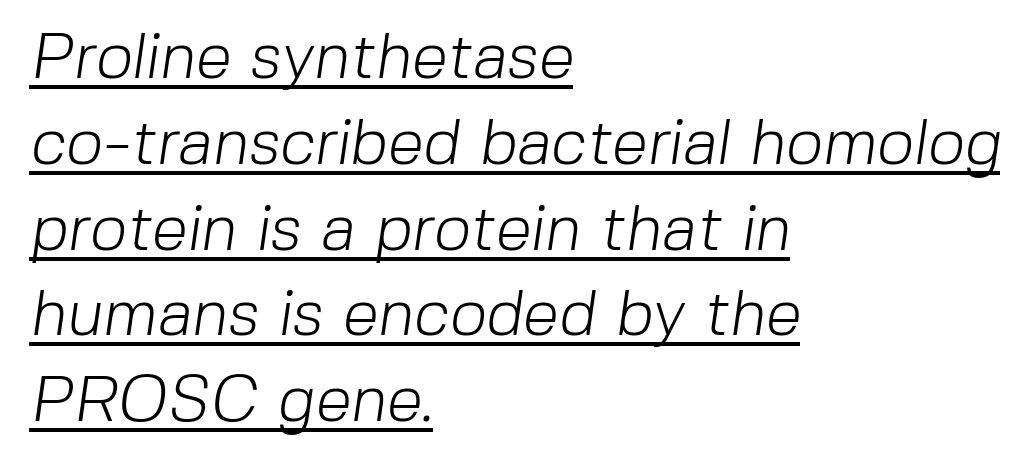
The image shows 65 px light sans-serif type; set left-aligned, normal line spacing (1.32x), normal letter spacing, underlined; low stroke contrast and a medium x-height.
